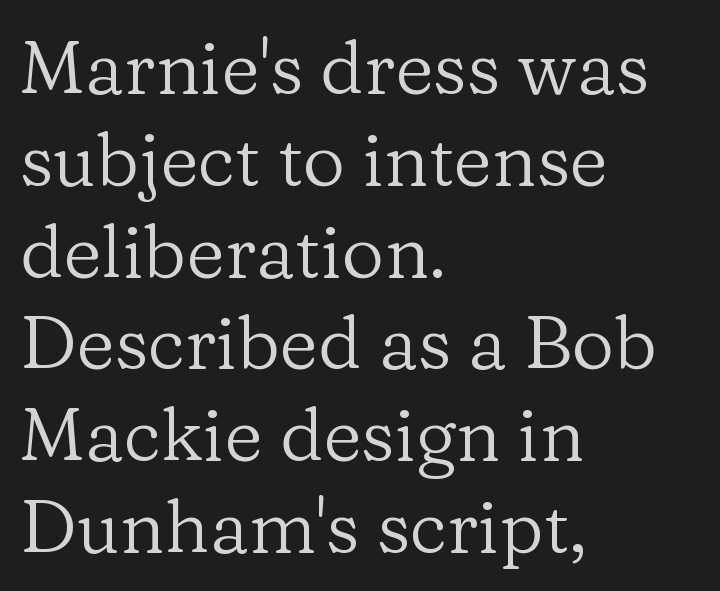
The image shows 74 px regular-weight serif type, upright; set left-aligned, line spacing 1.24x, normal letter spacing, not underlined; low stroke contrast and a medium x-height.
